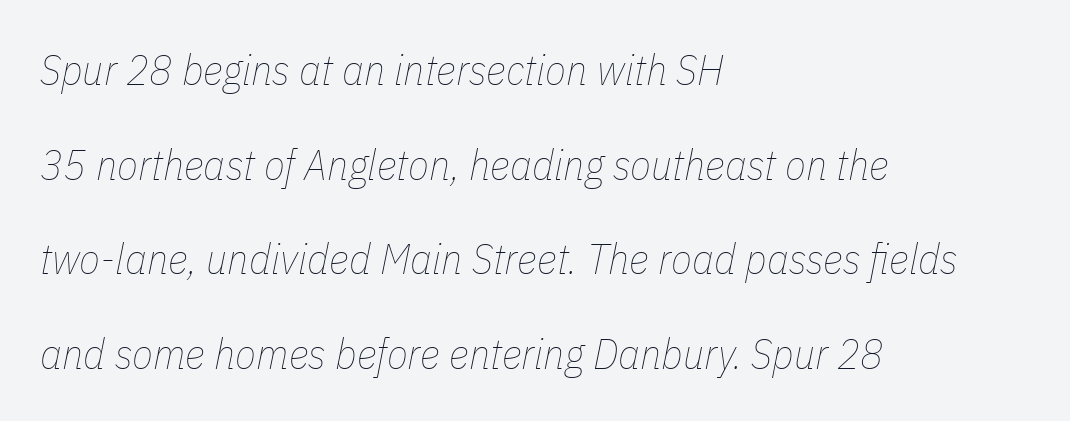
{"italic": "yes", "lean": "right", "slant_degrees": 11, "bold": "no", "weight": "thin", "width": "condensed", "stroke_contrast": "low", "x_height": "medium", "monospaced": "no", "underline": "no", "align": "left", "line_spacing": "loose", "line_spacing_ratio": 2.2, "letter_spacing": "normal", "letter_spacing_em": 0.0, "glyph_px": 43}
